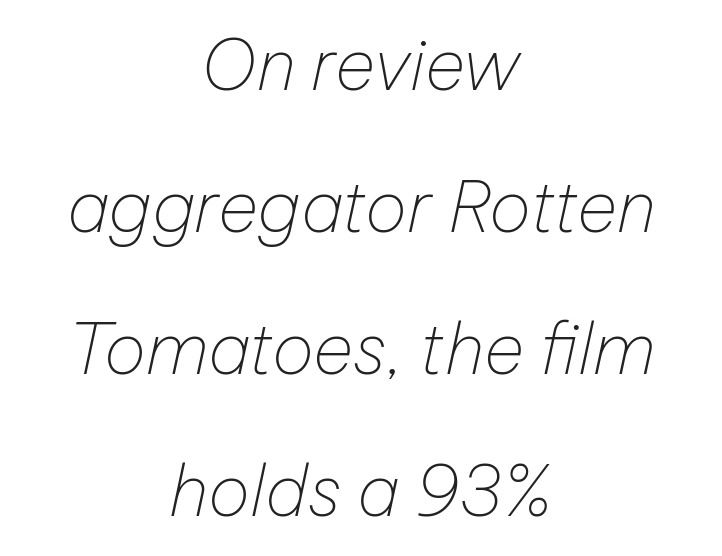
{"italic": "yes", "lean": "right", "slant_degrees": 12, "bold": "no", "weight": "thin", "width": "normal", "stroke_contrast": "low", "x_height": "medium", "monospaced": "no", "underline": "no", "align": "center", "line_spacing": "loose", "line_spacing_ratio": 2.03, "letter_spacing": "normal", "letter_spacing_em": 0.0, "glyph_px": 70}
